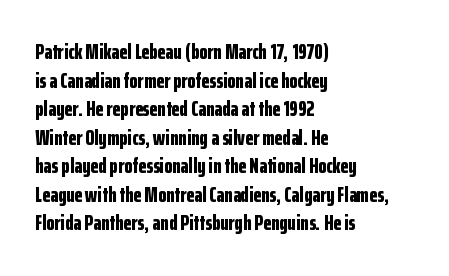
The image shows 21 px bold type, upright; set left-aligned, normal line spacing (1.36x), normal letter spacing, not underlined.
